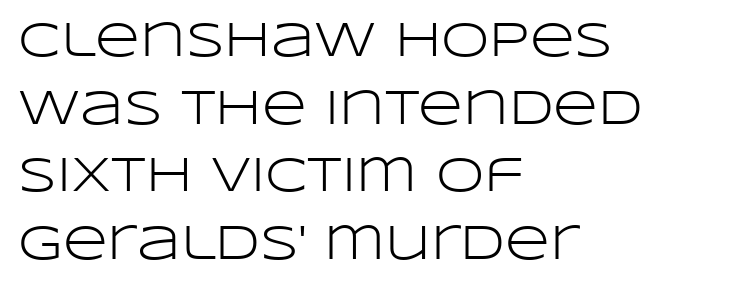
Italic? Not at all — the glyphs are vertical. A light-to-regular cut is what we see here. Character widths vary here, with narrow letters taking less room than wide ones. The typesetter chose a ragged-right arrangement here. The characters display no serif detailing; their extremities are plain. The foot of each line stays bare and open.
